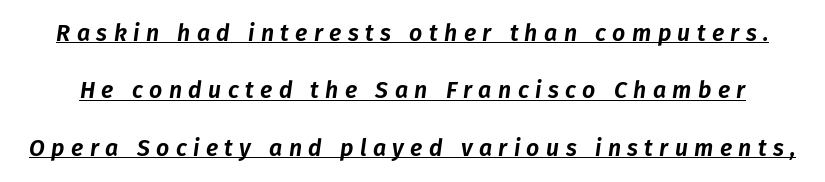
Q: Is the text italic (slanted)? A: Yes, it leans right by about 8 degrees.
Q: Is the text underlined? A: Yes.
Q: Is the spacing between letters normal or unusually wide? A: Unusually wide.
Q: Is the spacing between lines tight, normal or loose? A: Loose.
